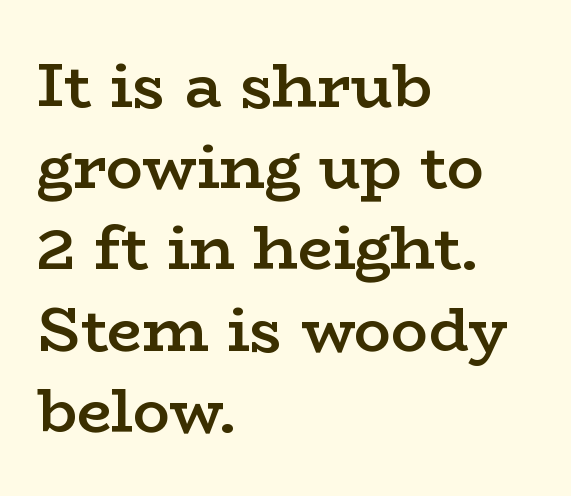
{"serif": "yes", "italic": "no", "bold": "semi", "weight": "semibold", "width": "wide", "stroke_contrast": "low", "x_height": "medium", "monospaced": "no", "underline": "no", "align": "left", "line_spacing": "normal", "line_spacing_ratio": 1.31, "letter_spacing": "normal", "letter_spacing_em": 0.0, "glyph_px": 62}
